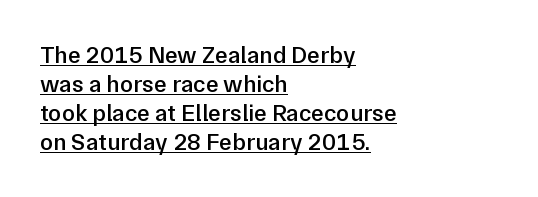
Words appear dense and cohesive because spacing is normal. Quick note: not italic, upright. Typeset ragged right — the left edge is the straight one. Weight: semibold (demi). In designer terms, the underline attribute is active on this setting.
